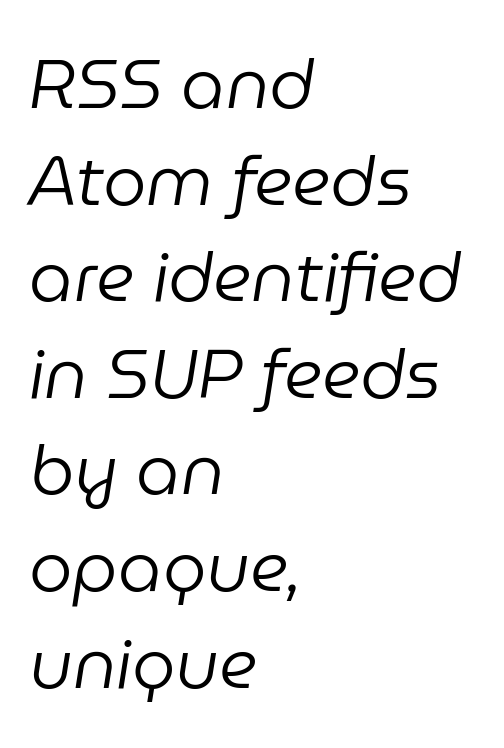
{"italic": "yes", "lean": "right", "slant_degrees": 9, "bold": "no", "weight": "regular", "width": "normal", "stroke_contrast": "low", "x_height": "medium", "monospaced": "no", "underline": "no", "align": "left", "line_spacing": "normal", "line_spacing_ratio": 1.4, "letter_spacing": "normal", "letter_spacing_em": 0.0, "glyph_px": 69}
